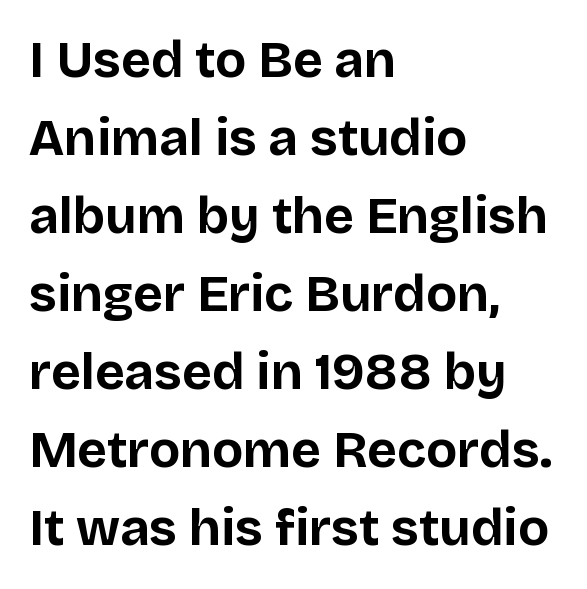
{"serif": "no", "italic": "no", "bold": "yes", "weight": "bold", "width": "normal", "stroke_contrast": "low", "x_height": "large", "monospaced": "no", "underline": "no", "align": "left", "line_spacing": "normal", "line_spacing_ratio": 1.53, "letter_spacing": "normal", "letter_spacing_em": 0.0, "glyph_px": 51}
